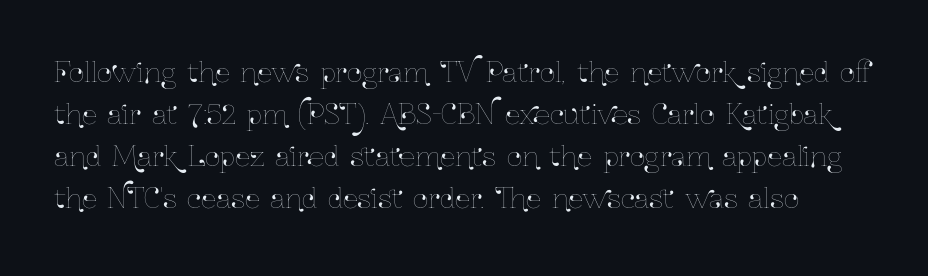
The image shows 27 px text type, upright; set normal line spacing (1.56x), normal letter spacing, not underlined.
